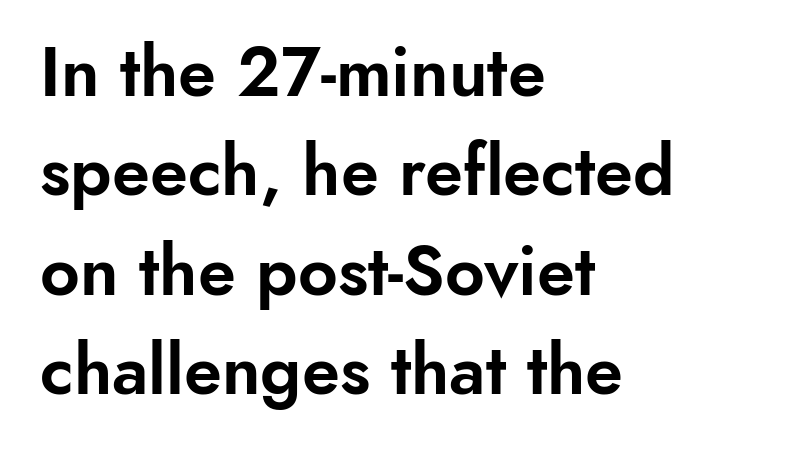
{"serif": "no", "italic": "no", "width": "normal", "stroke_contrast": "low", "x_height": "small", "monospaced": "no", "underline": "no", "align": "left", "line_spacing": "normal", "line_spacing_ratio": 1.44, "letter_spacing": "normal", "letter_spacing_em": 0.0, "glyph_px": 69}
